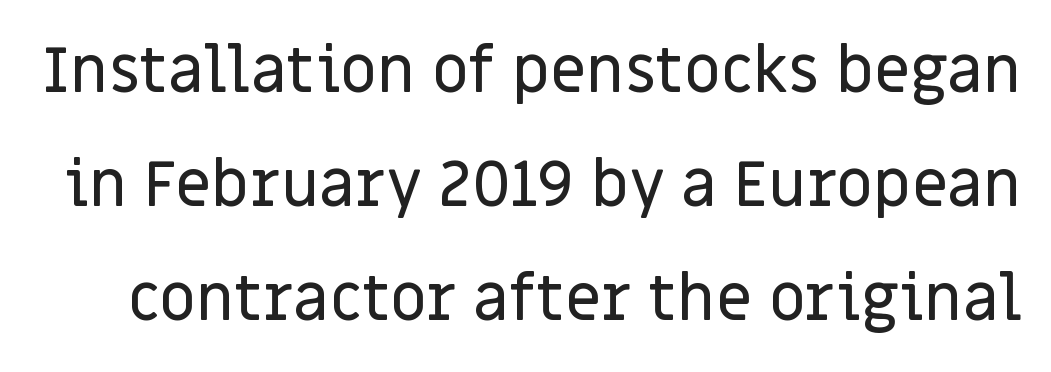
Q: Is the text italic (slanted)? A: No, it is upright.
Q: Is the typeface a serif or a sans-serif typeface? A: Sans-serif.
Q: Is the text underlined? A: No.
Q: Is the spacing between letters normal or unusually wide? A: Normal.
Q: Width (condensed, normal, or wide)? A: Normal.
Q: Stroke contrast? A: Low.
Q: x-height? A: Large.
Q: Monospaced? A: No.
